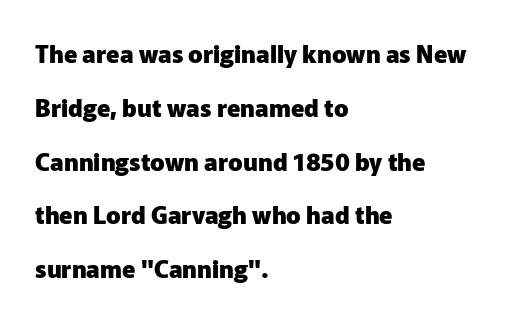
These lines keep a tight, regular rhythm from letter to letter. Stroke thickness is high; the sample reads as a true bold. A classic flush-left, rag-right setting is used for this passage. Honestly, the rows look like they've been pulled way apart. The specimen omits any rule beneath the text block's lines.
